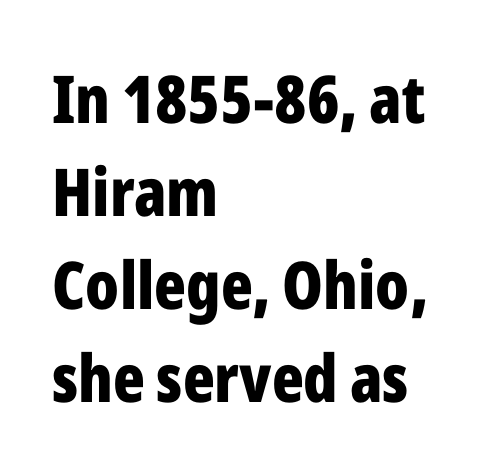
Q: Is the text bold? A: Yes.
Q: Is the text italic (slanted)? A: No, it is upright.
Q: Is the typeface a serif or a sans-serif typeface? A: Sans-serif.
Q: Is the text underlined? A: No.
Q: How is the paragraph aligned? A: Left-aligned.
Q: Is the spacing between letters normal or unusually wide? A: Normal.
Q: Is the spacing between lines tight, normal or loose? A: Normal.
Q: Width (condensed, normal, or wide)? A: Condensed.
Q: Stroke contrast? A: Low.
Q: x-height? A: Medium.
Q: Monospaced? A: No.
